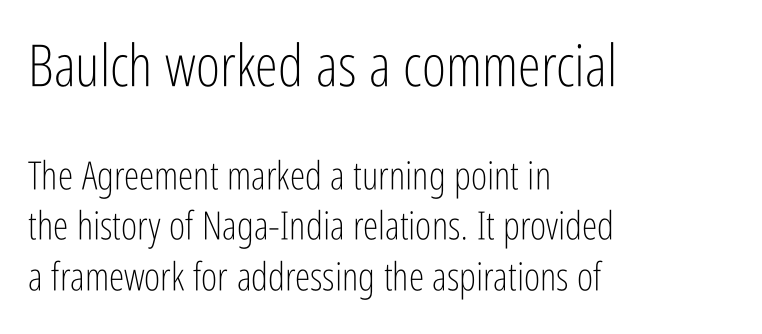
The image shows 58 px light, condensed sans-serif type, upright; set left-aligned, normal line spacing (1.3x), normal letter spacing, not underlined; the first (top) block is 1.49x larger; low stroke contrast and a medium x-height.
